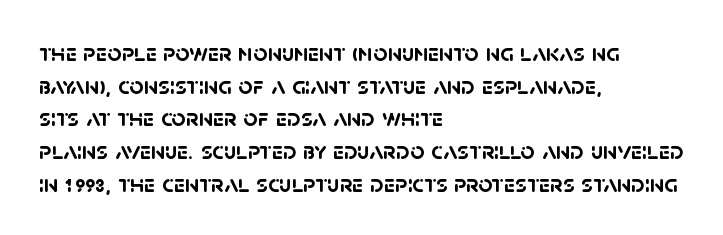
Letter spacing: default. The font is running at its bold setting. The rows are spaced the way most documents space them. Only glyphs here, with clear space below each row.
